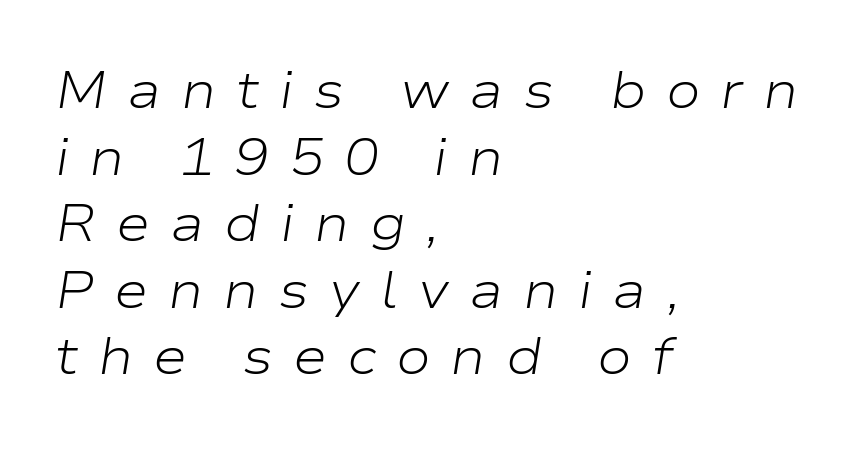
{"italic": "yes", "lean": "right", "slant_degrees": 9, "bold": "no", "weight": "light", "width": "wide", "stroke_contrast": "low", "x_height": "medium", "monospaced": "no", "underline": "no", "align": "left", "line_spacing": "normal", "line_spacing_ratio": 1.28, "letter_spacing": "wide", "letter_spacing_em": 0.38, "glyph_px": 52}
